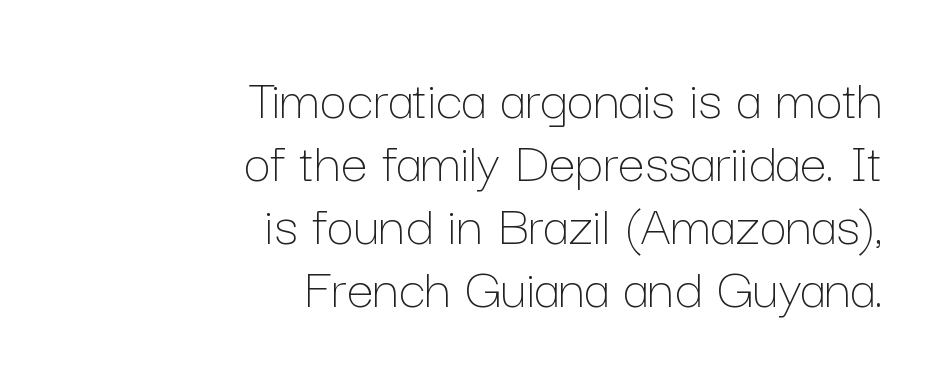
Q: Is the text bold? A: No.
Q: Is the text italic (slanted)? A: No, it is upright.
Q: Is the text underlined? A: No.
Q: How is the paragraph aligned? A: Right-aligned.
Q: Is the spacing between letters normal or unusually wide? A: Normal.
Q: Is the spacing between lines tight, normal or loose? A: Tight.
Q: Width (condensed, normal, or wide)? A: Normal.
Q: Stroke contrast? A: Low.
Q: x-height? A: Medium.
Q: Monospaced? A: No.
